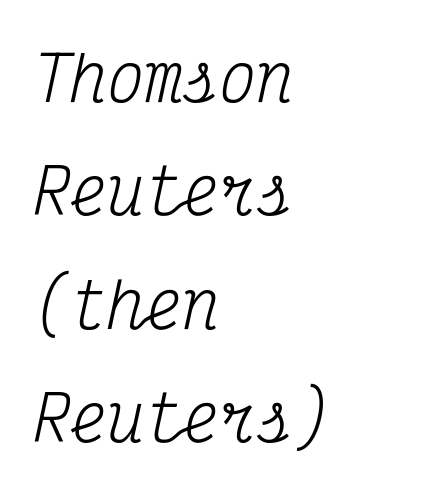
Q: Is the text bold? A: No.
Q: Is the text italic (slanted)? A: Yes, it leans right by about 12 degrees.
Q: Is the typeface a serif or a sans-serif typeface? A: Serif.
Q: Is the text underlined? A: No.
Q: How is the paragraph aligned? A: Left-aligned.
Q: Is the spacing between letters normal or unusually wide? A: Normal.
Q: Width (condensed, normal, or wide)? A: Condensed.
Q: Stroke contrast? A: Medium.
Q: x-height? A: Medium.
Q: Monospaced? A: Yes.
